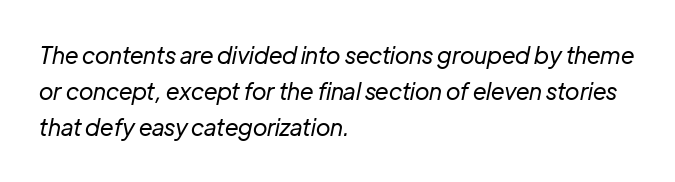
The image shows 23 px text type, italic (leaning right); set left-aligned, normal line spacing (1.57x), normal letter spacing, not underlined.
